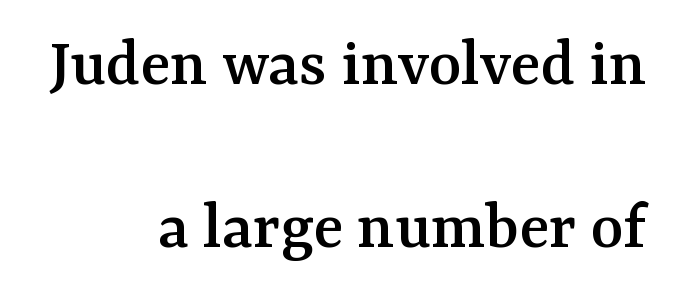
The image shows 70 px serif type, upright; set right-aligned, loose line spacing (2.33x), normal letter spacing, not underlined; medium stroke contrast and a medium x-height.
